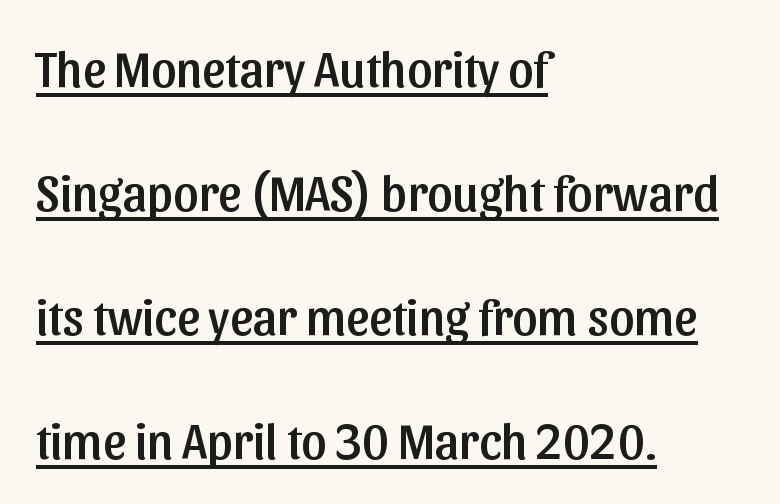
{"serif": "no", "italic": "no", "width": "normal", "stroke_contrast": "low", "x_height": "medium", "monospaced": "no", "underline": "yes", "align": "left", "line_spacing": "loose", "line_spacing_ratio": 2.48, "letter_spacing": "normal", "letter_spacing_em": 0.0, "glyph_px": 50}
